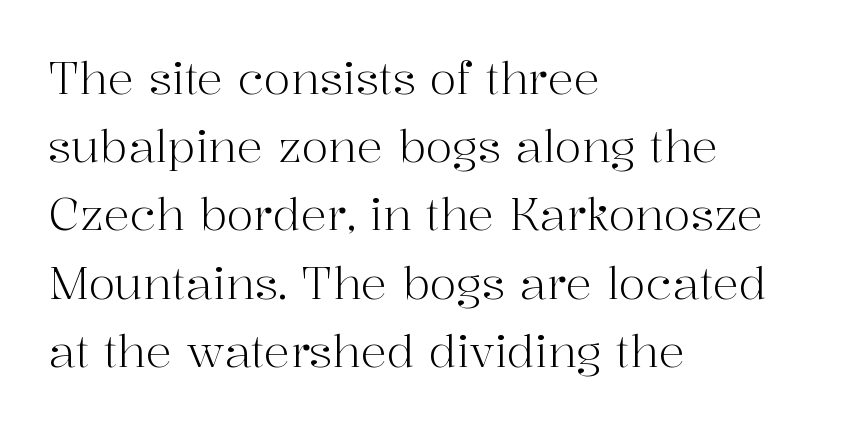
Q: Is the text bold? A: No.
Q: Is the text italic (slanted)? A: No, it is upright.
Q: Is the typeface a serif or a sans-serif typeface? A: Serif.
Q: Is the text underlined? A: No.
Q: How is the paragraph aligned? A: Left-aligned.
Q: Is the spacing between letters normal or unusually wide? A: Normal.
Q: Is the spacing between lines tight, normal or loose? A: Normal.
Q: Width (condensed, normal, or wide)? A: Normal.
Q: Stroke contrast? A: High.
Q: x-height? A: Medium.
Q: Monospaced? A: No.
